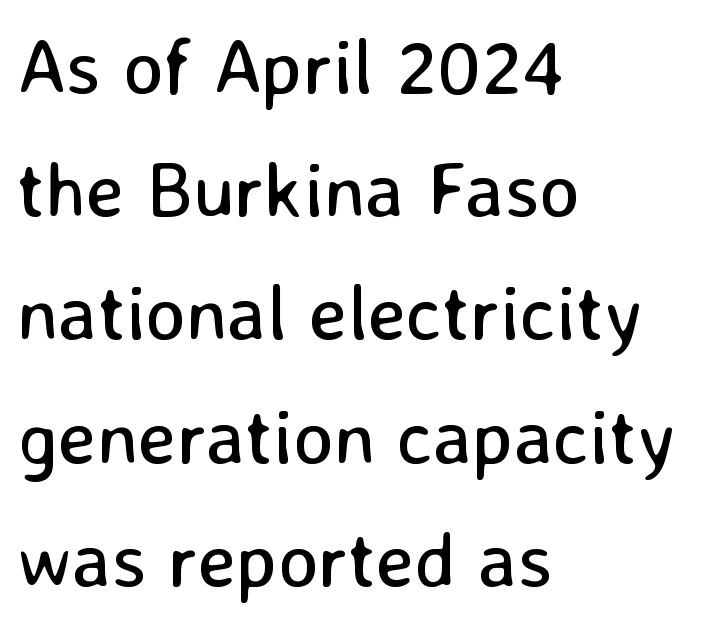
{"serif": "no", "italic": "no", "bold": "no", "weight": "regular", "width": "normal", "stroke_contrast": "low", "x_height": "medium", "monospaced": "no", "underline": "no", "align": "left", "line_spacing": "normal", "line_spacing_ratio": 1.6, "letter_spacing": "normal", "letter_spacing_em": 0.0, "glyph_px": 77}
